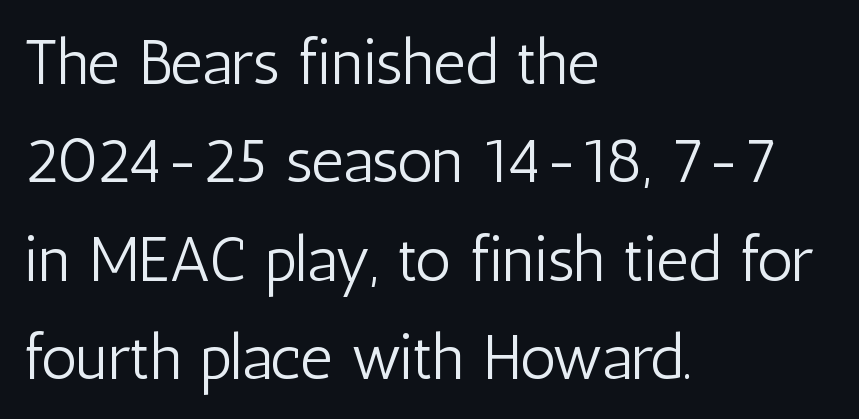
The image shows 63 px light, condensed sans-serif type, upright; set left-aligned, normal line spacing (1.56x), normal letter spacing, not underlined; low stroke contrast and a medium x-height.
